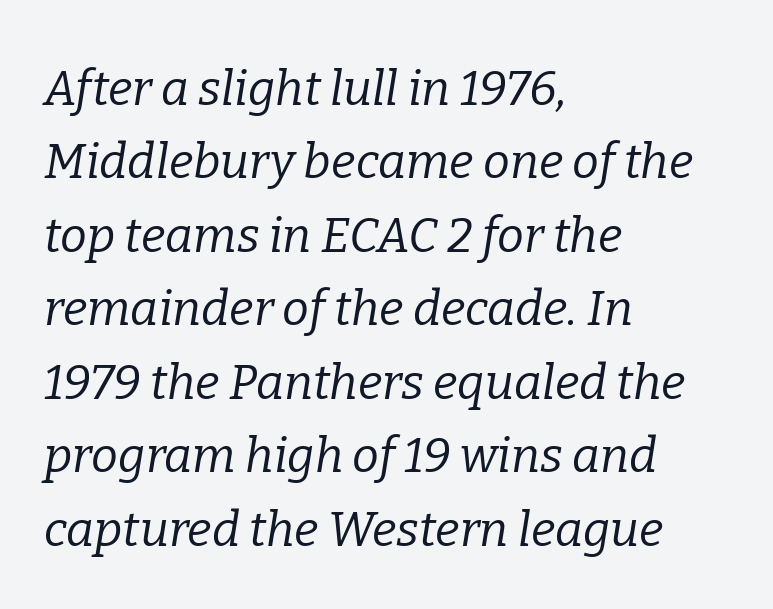
Q: Is the text bold? A: No.
Q: Is the text italic (slanted)? A: Yes, it leans right by about 9 degrees.
Q: Is the typeface a serif or a sans-serif typeface? A: Serif.
Q: Is the text underlined? A: No.
Q: How is the paragraph aligned? A: Left-aligned.
Q: Is the spacing between letters normal or unusually wide? A: Normal.
Q: Is the spacing between lines tight, normal or loose? A: Normal.
Q: Width (condensed, normal, or wide)? A: Normal.
Q: Stroke contrast? A: Low.
Q: x-height? A: Medium.
Q: Monospaced? A: No.
